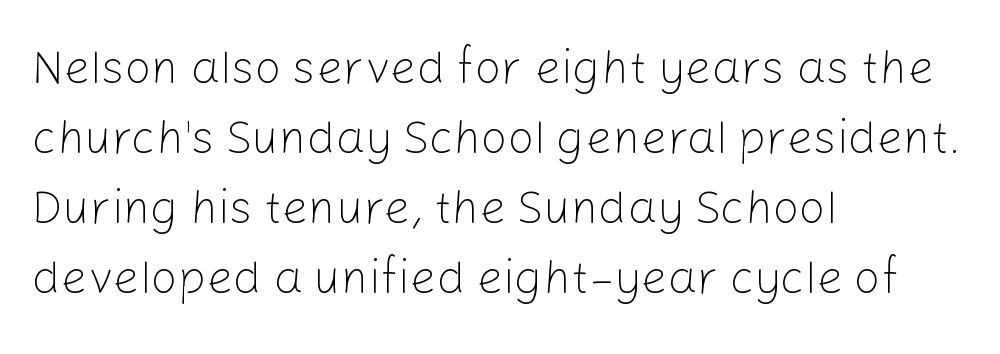
{"serif": "no", "italic": "no", "bold": "no", "weight": "light", "width": "normal", "stroke_contrast": "low", "x_height": "medium", "monospaced": "no", "underline": "no", "align": "left", "line_spacing": "normal", "line_spacing_ratio": 1.49, "letter_spacing": "normal", "letter_spacing_em": 0.0, "glyph_px": 47}
